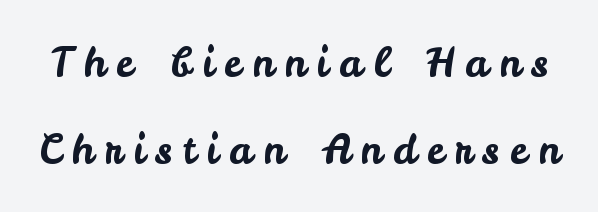
Q: Is the text italic (slanted)? A: Yes.
Q: Is the typeface a serif or a sans-serif typeface? A: Sans-serif.
Q: Is the text underlined? A: No.
Q: Is the spacing between letters normal or unusually wide? A: Unusually wide.
Q: Is the spacing between lines tight, normal or loose? A: Loose.
Q: Width (condensed, normal, or wide)? A: Normal.
Q: Stroke contrast? A: Low.
Q: x-height? A: Small.
Q: Monospaced? A: No.
